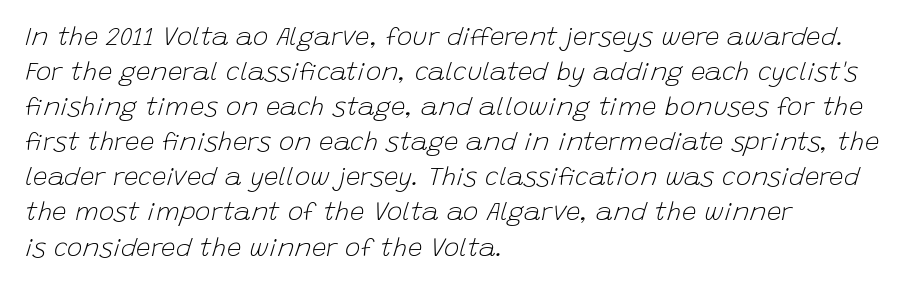
{"italic": "yes", "lean": "right", "slant_degrees": 15, "bold": "no", "underline": "no", "align": "left", "line_spacing": "normal", "line_spacing_ratio": 1.35, "letter_spacing": "normal", "letter_spacing_em": 0.0, "glyph_px": 26}
